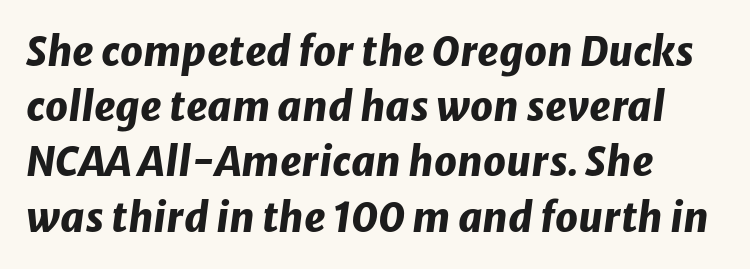
{"italic": "yes", "lean": "right", "slant_degrees": 8, "bold": "yes", "weight": "heavy", "width": "normal", "stroke_contrast": "low", "x_height": "medium", "monospaced": "no", "underline": "no", "align": "left", "line_spacing": "normal", "line_spacing_ratio": 1.38, "letter_spacing": "normal", "letter_spacing_em": 0.0, "glyph_px": 40}
